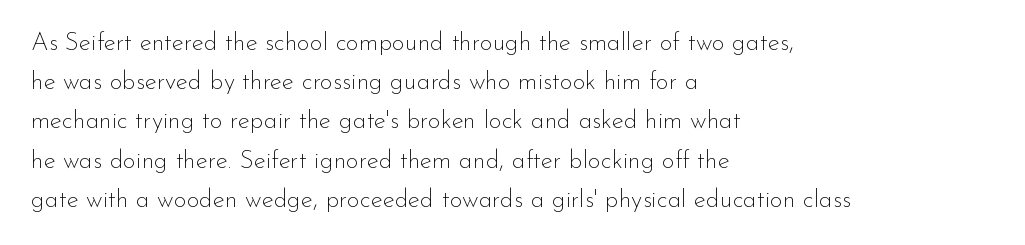
Is this a heavy cut? Hardly; it is regular or lighter. In CSS terms this would be text-align: left. Words appear dense and cohesive because spacing is normal. The gap between lines stays unmarked. Reading down the column, the eye jumps a familiar distance to each next line. This is roman type, the default non-slanted kind.
